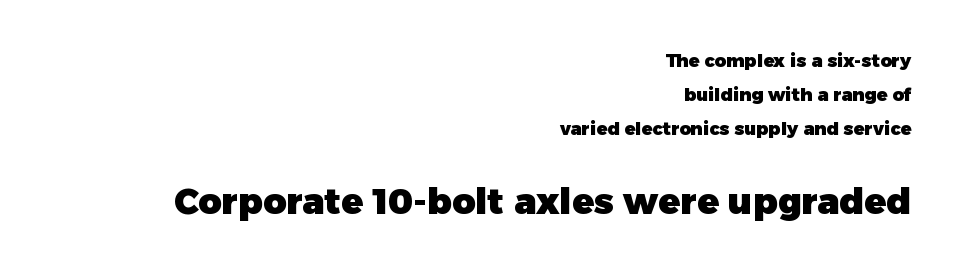
Q: Is the text bold? A: Yes.
Q: Is the text italic (slanted)? A: No, it is upright.
Q: Is the typeface a serif or a sans-serif typeface? A: Sans-serif.
Q: Is the text underlined? A: No.
Q: How is the paragraph aligned? A: Right-aligned.
Q: Is the spacing between letters normal or unusually wide? A: Normal.
Q: Which block of text is set in a larger size, the first (top) or the second (bottom)? A: The second (bottom) one.
Q: Width (condensed, normal, or wide)? A: Normal.
Q: Stroke contrast? A: Low.
Q: x-height? A: Medium.
Q: Monospaced? A: No.
